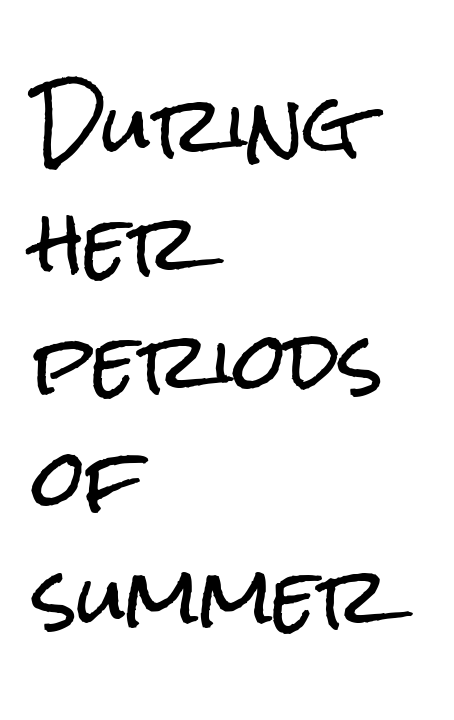
The image shows 76 px condensed sans-serif type, upright; set left-aligned, normal line spacing (1.55x), normal letter spacing, not underlined; low stroke contrast and a medium x-height.
